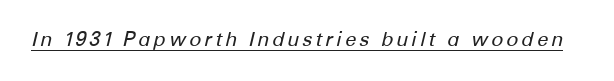
{"italic": "yes", "lean": "right", "slant_degrees": 12, "bold": "no", "underline": "yes", "glyph_px": 20}
